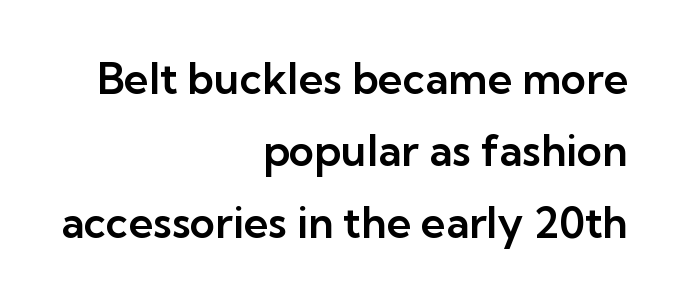
Does the leading feel generous? No, just average. Character widths vary here, with narrow letters taking less room than wide ones. Caption: multi-line text, flush right, ragged left. Designer's note — italics off, roman on. Is the letter spacing exaggerated? No — it looks like the ordinary default.
